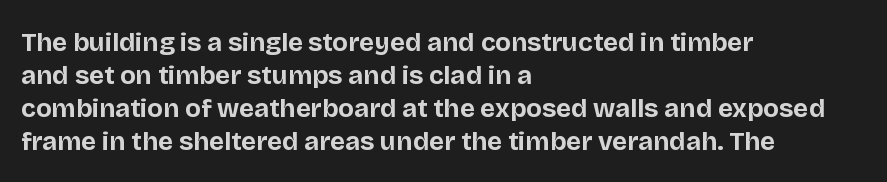
The leading is moderate, giving the passage an even texture. A dark, heavy texture on the line: the type is bold. Descenders hang freely into open space. Letter spacing: default. Notice how the passage keeps a crisp vertical edge on the left only. This is roman type, the default non-slanted kind.
